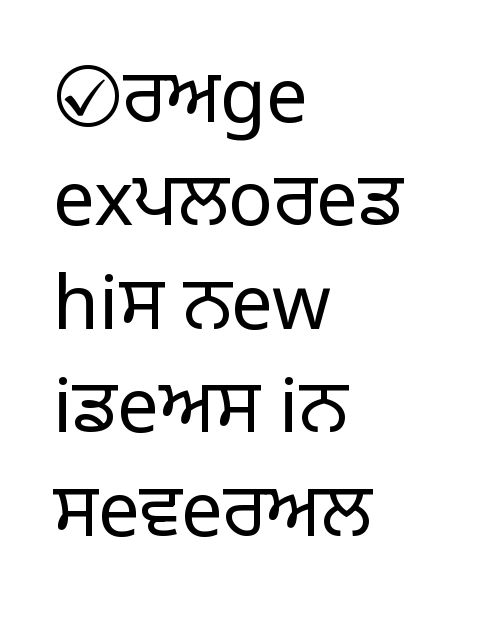
The image shows 75 px light sans-serif type, upright; set left-aligned, normal line spacing (1.38x), normal letter spacing, not underlined; low stroke contrast and a large x-height.
